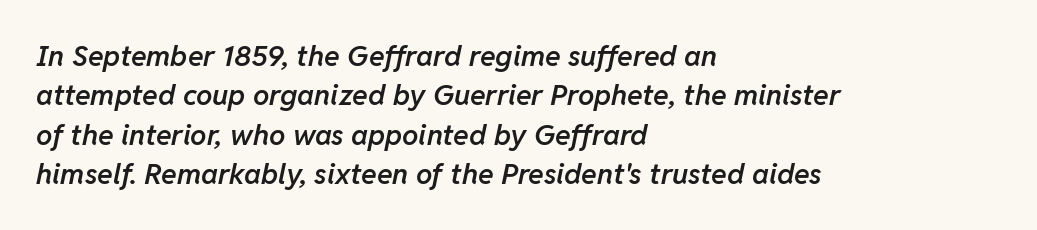
{"italic": "yes", "lean": "right", "slant_degrees": 11, "bold": "semi", "weight": "semibold", "width": "normal", "stroke_contrast": "low", "x_height": "medium", "monospaced": "no", "underline": "no", "align": "left", "line_spacing": "normal", "line_spacing_ratio": 1.36, "letter_spacing": "normal", "letter_spacing_em": 0.0, "glyph_px": 29}
